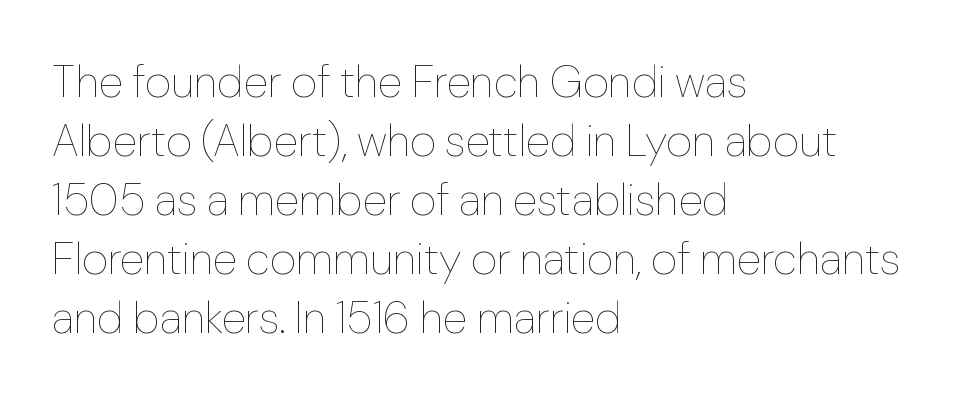
Q: Is the text bold? A: No.
Q: Is the text italic (slanted)? A: No, it is upright.
Q: Is the text underlined? A: No.
Q: How is the paragraph aligned? A: Left-aligned.
Q: Is the spacing between letters normal or unusually wide? A: Normal.
Q: Is the spacing between lines tight, normal or loose? A: Normal.
Q: Width (condensed, normal, or wide)? A: Normal.
Q: Stroke contrast? A: Low.
Q: x-height? A: Medium.
Q: Monospaced? A: No.
